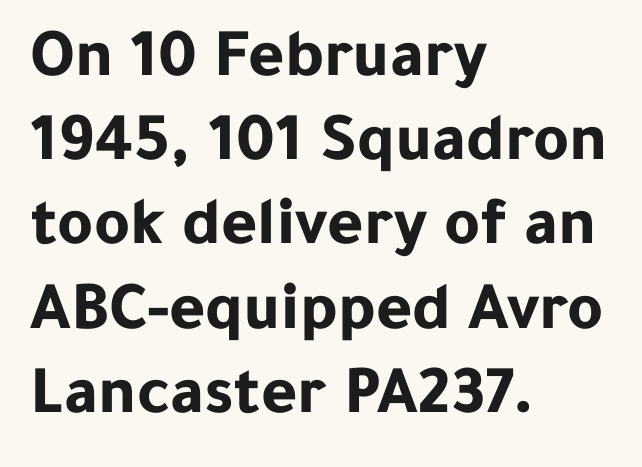
The rendering shows plain stroke endings on the letterforms — a sans-serif design. This is the regular roman posture of the typeface. The characters look thick and weighty, a clear bold. The rag falls on the right side of this text block.
